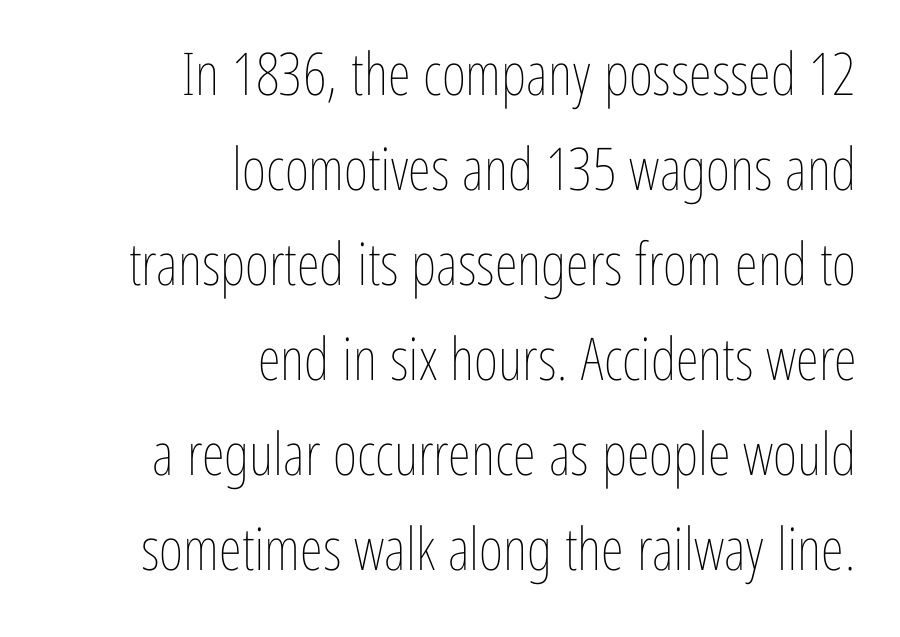
Q: Is the text bold? A: No.
Q: Is the text italic (slanted)? A: No, it is upright.
Q: Is the text underlined? A: No.
Q: How is the paragraph aligned? A: Right-aligned.
Q: Is the spacing between letters normal or unusually wide? A: Normal.
Q: Is the spacing between lines tight, normal or loose? A: Normal.
Q: Width (condensed, normal, or wide)? A: Condensed.
Q: Stroke contrast? A: Low.
Q: x-height? A: Medium.
Q: Monospaced? A: No.
